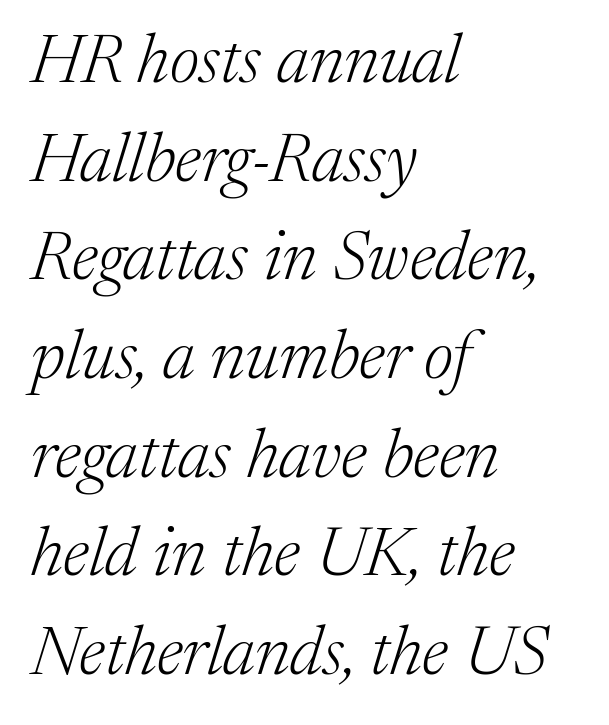
{"serif": "yes", "italic": "yes", "lean": "right", "slant_degrees": 17, "bold": "no", "weight": "light", "width": "normal", "stroke_contrast": "medium", "x_height": "medium", "monospaced": "no", "underline": "no", "align": "left", "line_spacing": "normal", "line_spacing_ratio": 1.43, "letter_spacing": "normal", "letter_spacing_em": 0.0, "glyph_px": 69}
